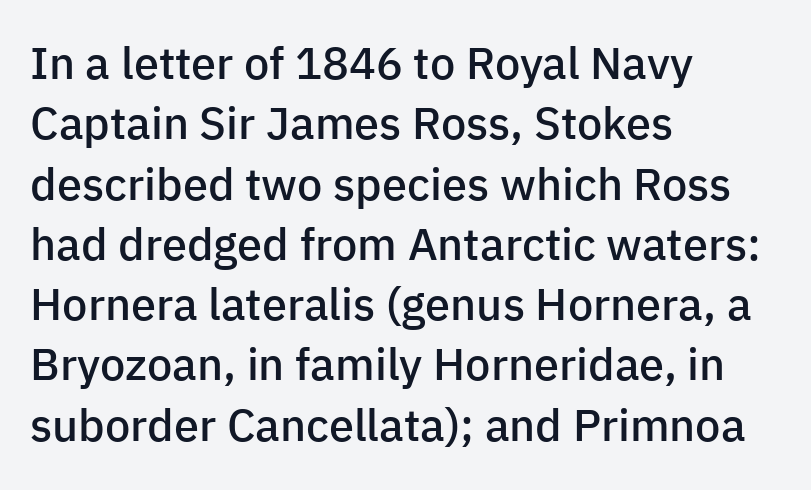
Q: Is the text bold? A: Semi-bold.
Q: Is the text italic (slanted)? A: No, it is upright.
Q: Is the typeface a serif or a sans-serif typeface? A: Sans-serif.
Q: Is the text underlined? A: No.
Q: How is the paragraph aligned? A: Left-aligned.
Q: Is the spacing between letters normal or unusually wide? A: Normal.
Q: Is the spacing between lines tight, normal or loose? A: Normal.
Q: Width (condensed, normal, or wide)? A: Normal.
Q: Stroke contrast? A: Low.
Q: x-height? A: Medium.
Q: Monospaced? A: No.
